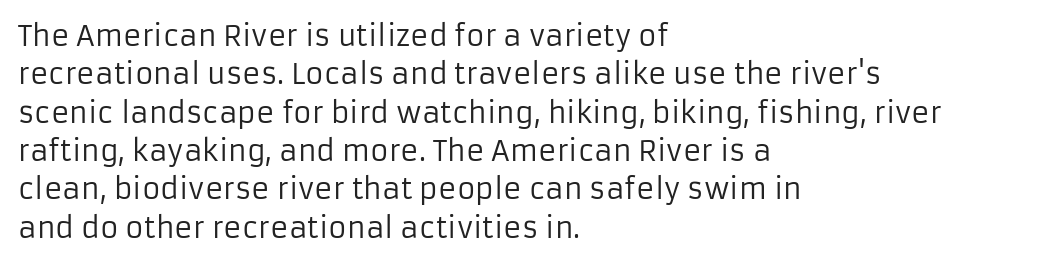
The paragraph shown leans on its left margin. The specimen omits any rule beneath the text block's lines. The passage shown stacks its lines at a standard gap. Are there feet on the stems? There aren't — it's a sans. Standard letterfit; no display-style spreading of the glyphs. The letters look calm and open, with moderate or lighter stems.
